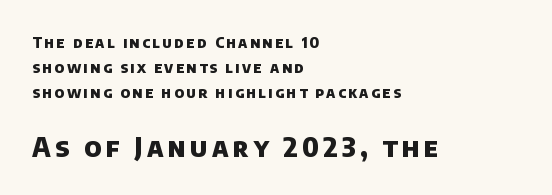
The image shows 27 px bold type; set left-aligned, normal line spacing (1.67x), not underlined; the second (bottom) block is 1.8x larger.
